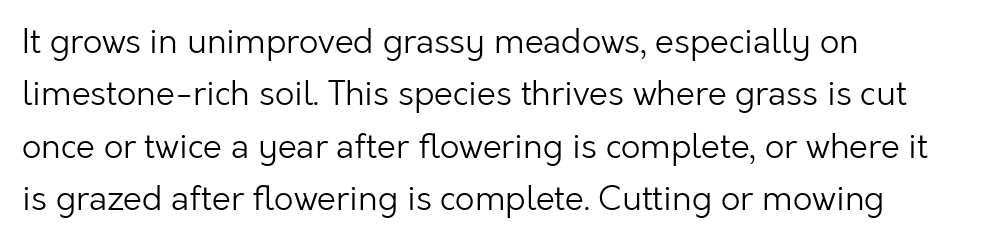
{"serif": "no", "italic": "no", "bold": "no", "weight": "light", "width": "normal", "stroke_contrast": "low", "x_height": "medium", "monospaced": "no", "underline": "no", "align": "left", "line_spacing": "normal", "line_spacing_ratio": 1.54, "letter_spacing": "normal", "letter_spacing_em": 0.0, "glyph_px": 34}
